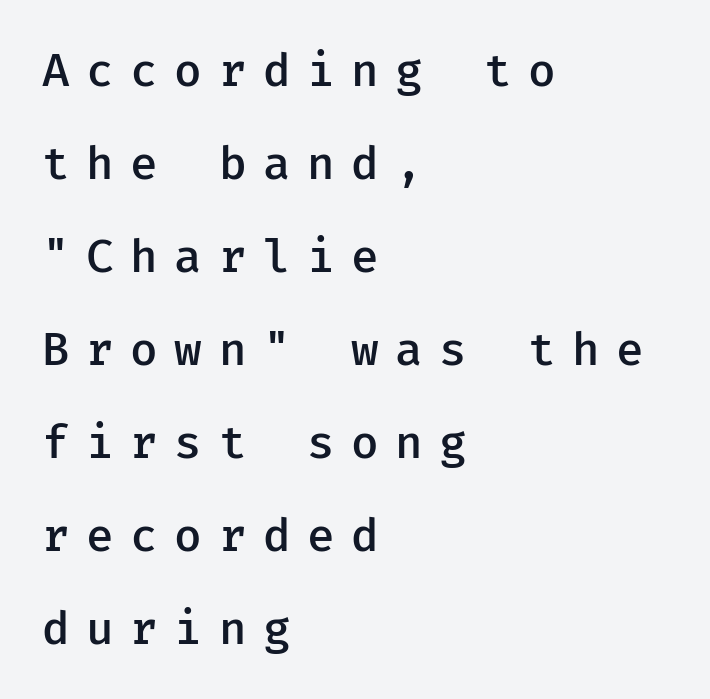
The image shows 46 px semibold sans-serif type, upright; set left-aligned, loose line spacing (2.02x), unusually wide letter spacing (+0.36 em), not underlined; low stroke contrast and a medium x-height.
